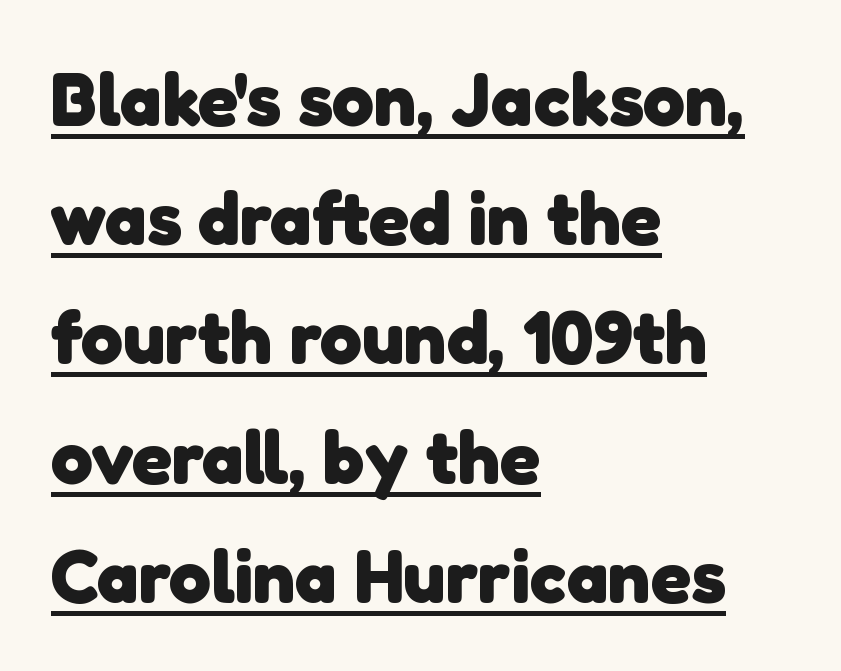
The image shows 75 px heavy sans-serif type; set left-aligned, normal line spacing (1.59x), normal letter spacing, underlined; low stroke contrast and a medium x-height.
